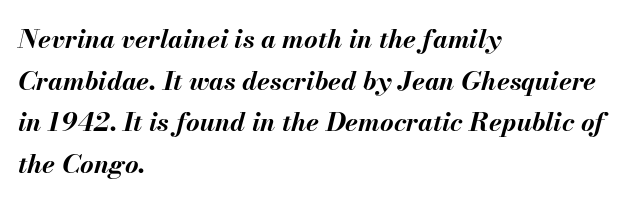
The image shows 26 px bold type, italic (leaning right); set left-aligned, normal line spacing (1.6x), normal letter spacing, not underlined.
